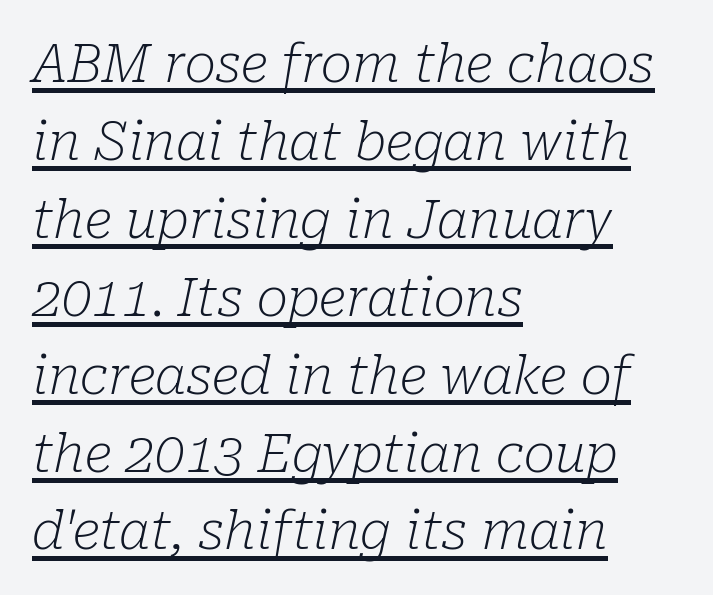
{"serif": "yes", "italic": "yes", "lean": "right", "slant_degrees": 10, "bold": "no", "weight": "light", "width": "normal", "stroke_contrast": "low", "x_height": "medium", "monospaced": "no", "underline": "yes", "align": "left", "line_spacing": "normal", "line_spacing_ratio": 1.47, "letter_spacing": "normal", "letter_spacing_em": 0.0, "glyph_px": 53}
